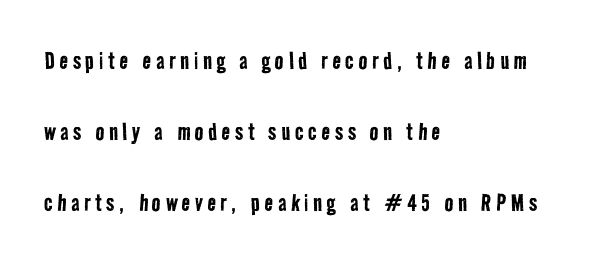
{"serif": "no", "bold": "no", "weight": "regular", "width": "condensed", "stroke_contrast": "low", "x_height": "medium", "monospaced": "no", "underline": "no", "align": "left", "line_spacing": "loose", "line_spacing_ratio": 2.45, "glyph_px": 29}
